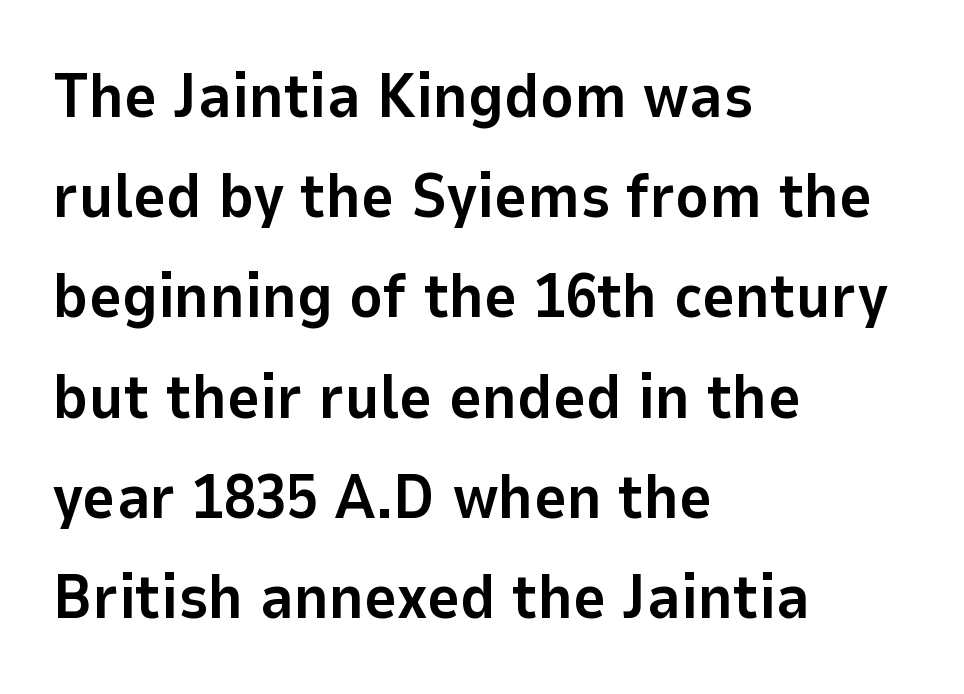
Q: Is the text bold? A: Yes.
Q: Is the text italic (slanted)? A: No, it is upright.
Q: Is the typeface a serif or a sans-serif typeface? A: Sans-serif.
Q: Is the text underlined? A: No.
Q: How is the paragraph aligned? A: Left-aligned.
Q: Is the spacing between letters normal or unusually wide? A: Normal.
Q: Is the spacing between lines tight, normal or loose? A: Normal.
Q: Width (condensed, normal, or wide)? A: Normal.
Q: Stroke contrast? A: Low.
Q: x-height? A: Medium.
Q: Monospaced? A: No.
